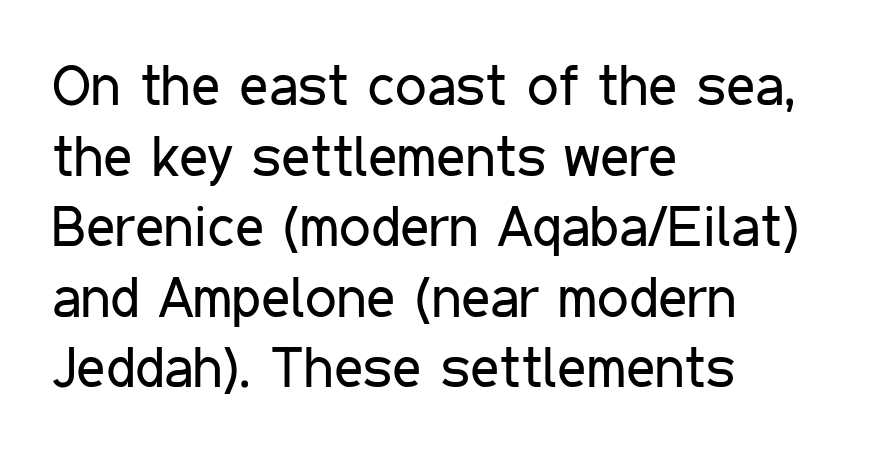
The image shows 56 px regular-weight, condensed sans-serif type, upright; set left-aligned, normal line spacing (1.26x), normal letter spacing, not underlined; low stroke contrast and a medium x-height.
